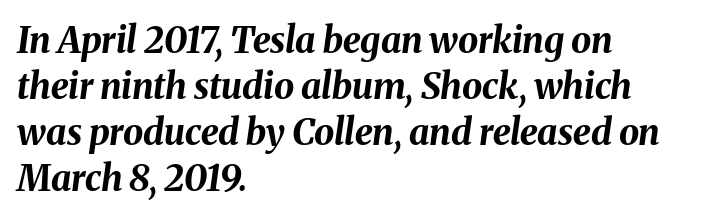
Q: Is the text bold? A: Yes.
Q: Is the text italic (slanted)? A: Yes, it leans right by about 8 degrees.
Q: Is the text underlined? A: No.
Q: How is the paragraph aligned? A: Left-aligned.
Q: Is the spacing between letters normal or unusually wide? A: Normal.
Q: Is the spacing between lines tight, normal or loose? A: Normal.
Q: Width (condensed, normal, or wide)? A: Normal.
Q: Stroke contrast? A: Medium.
Q: x-height? A: Medium.
Q: Monospaced? A: No.
